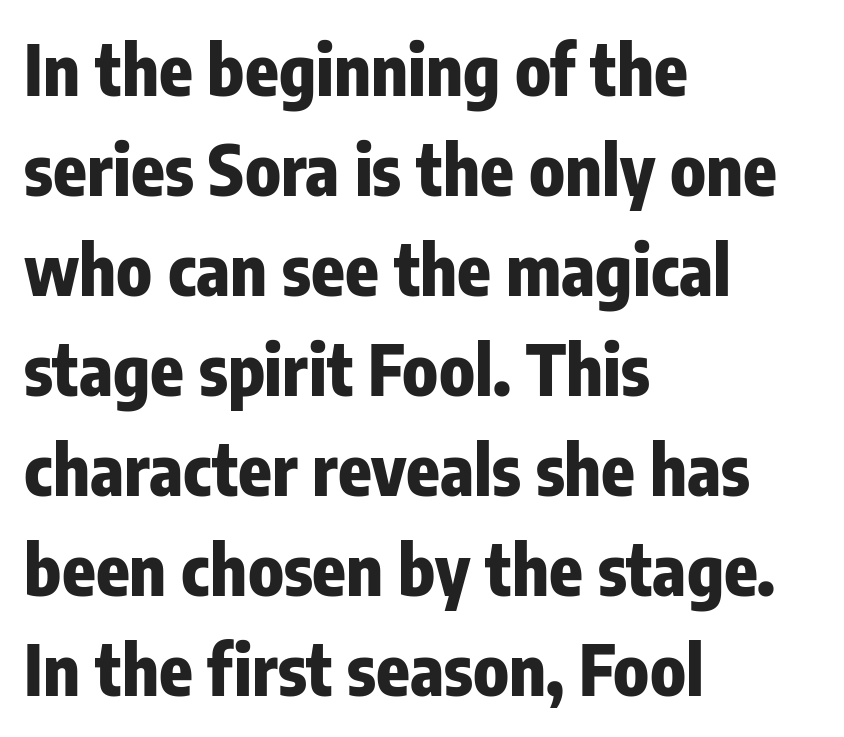
Inter-character spacing is left at the font's built-in metrics. Here the designer chose a conventional face with non-uniform glyph widths. Every stem runs plumb, perpendicular to the baseline. Typeset ragged right — the left edge is the straight one. Stroke thickness is high; the sample reads as a true bold. This block has exactly the height ordinary leading produces.
